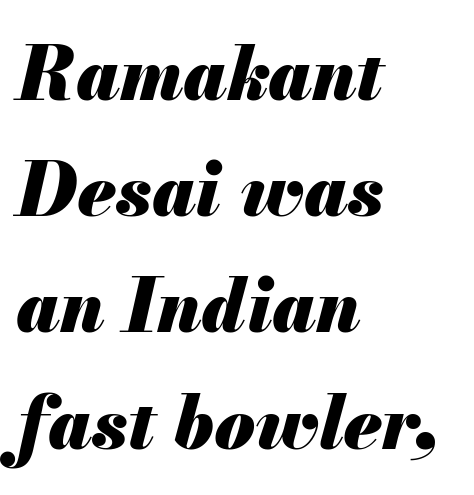
The image shows 74 px heavy type, italic (leaning right); set left-aligned, normal line spacing (1.57x), normal letter spacing, not underlined; medium stroke contrast and a small x-height.
